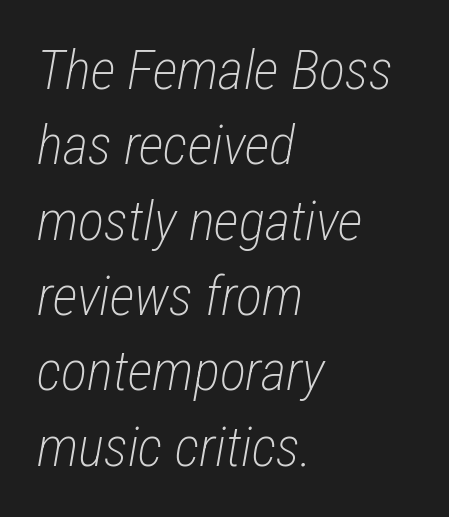
Leading: standard. Check under the words: just untouched page. A quiet, ordinary-to-light weight characterises the typeface. Each letter keeps its own natural width here, so spacing adapts to shape.
